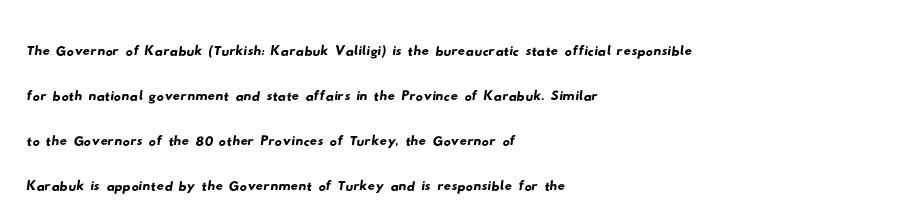
{"serif": "no", "width": "wide", "stroke_contrast": "low", "x_height": "small", "monospaced": "no", "underline": "no", "align": "left", "line_spacing": "normal", "line_spacing_ratio": 1.25, "letter_spacing": "normal", "letter_spacing_em": 0.0, "glyph_px": 36}
